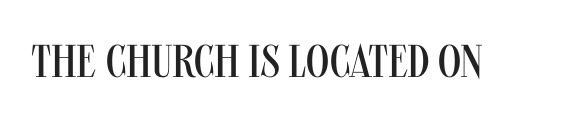
{"serif": "no", "italic": "no", "bold": "no", "weight": "regular", "width": "condensed", "stroke_contrast": "medium", "x_height": "large", "monospaced": "no", "underline": "no", "letter_spacing": "normal", "letter_spacing_em": 0.0, "glyph_px": 46}
